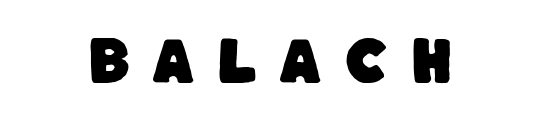
The image shows 52 px sans-serif type; set unusually wide letter spacing (+0.44 em), not underlined; low stroke contrast and a large x-height.
